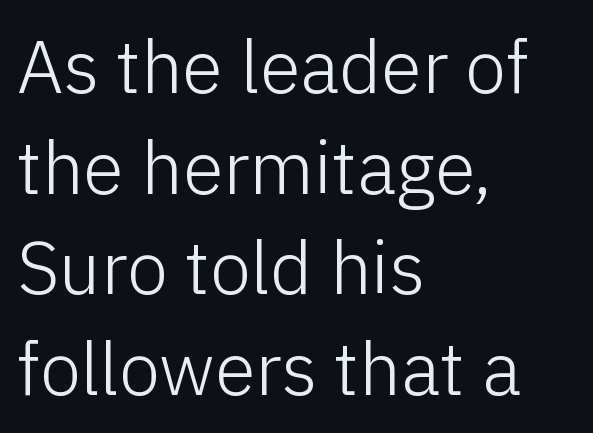
A normal amount of white space separates one row of letters from the next. No feet cap the strokes, marking this as sans-serif type. The passage shown is typed in a proportional face where columns would drift. Vertical strokes here are truly vertical.
